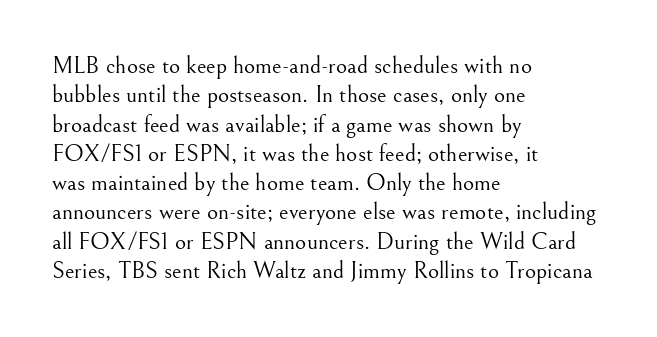
Q: Is the text bold? A: No.
Q: Is the text italic (slanted)? A: No, it is upright.
Q: Is the text underlined? A: No.
Q: How is the paragraph aligned? A: Left-aligned.
Q: Is the spacing between letters normal or unusually wide? A: Normal.
